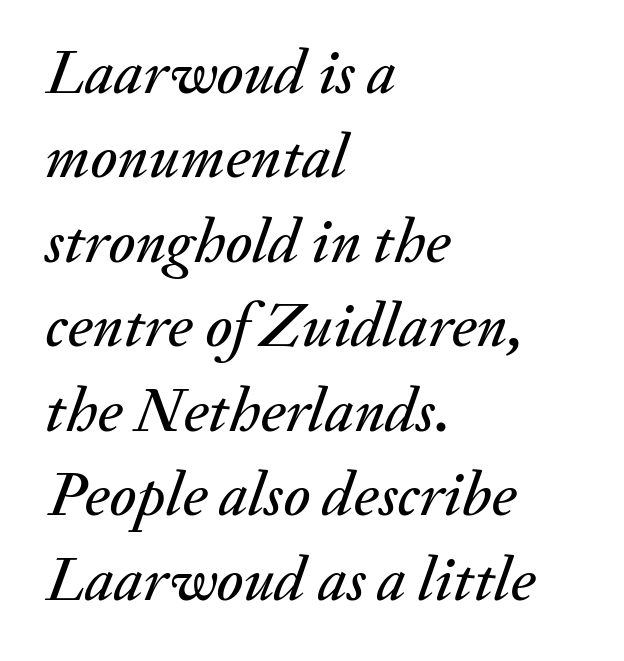
{"italic": "yes", "lean": "right", "slant_degrees": 20, "width": "normal", "stroke_contrast": "medium", "x_height": "small", "monospaced": "no", "underline": "no", "align": "left", "line_spacing": "normal", "line_spacing_ratio": 1.34, "letter_spacing": "normal", "letter_spacing_em": 0.0, "glyph_px": 63}
